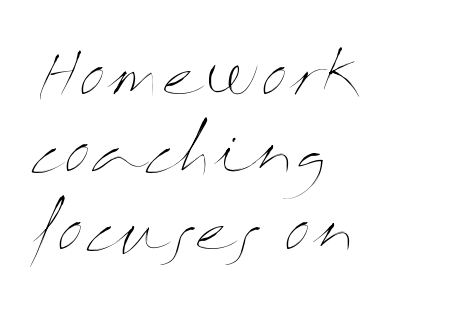
Q: Is the text bold? A: No.
Q: Is the text italic (slanted)? A: Yes.
Q: Is the text underlined? A: No.
Q: How is the paragraph aligned? A: Left-aligned.
Q: Is the spacing between letters normal or unusually wide? A: Normal.
Q: Is the spacing between lines tight, normal or loose? A: Normal.
Q: Width (condensed, normal, or wide)? A: Wide.
Q: Stroke contrast? A: Medium.
Q: x-height? A: Medium.
Q: Monospaced? A: No.
